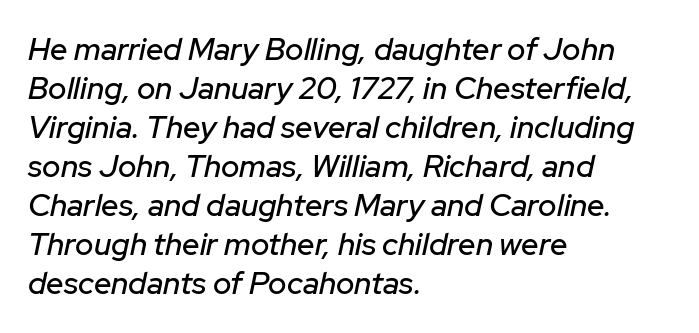
Q: Is the text italic (slanted)? A: Yes, it leans right by about 12 degrees.
Q: Is the text underlined? A: No.
Q: How is the paragraph aligned? A: Left-aligned.
Q: Is the spacing between letters normal or unusually wide? A: Normal.
Q: Is the spacing between lines tight, normal or loose? A: Normal.
Q: Width (condensed, normal, or wide)? A: Normal.
Q: Stroke contrast? A: Low.
Q: x-height? A: Medium.
Q: Monospaced? A: No.
